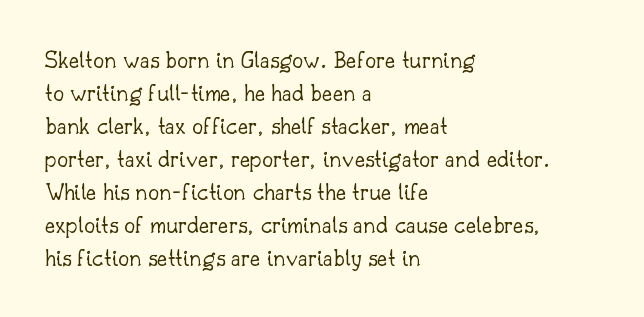
The image shows 25 px text type, upright; set left-aligned, normal line spacing (1.32x), normal letter spacing, not underlined.
